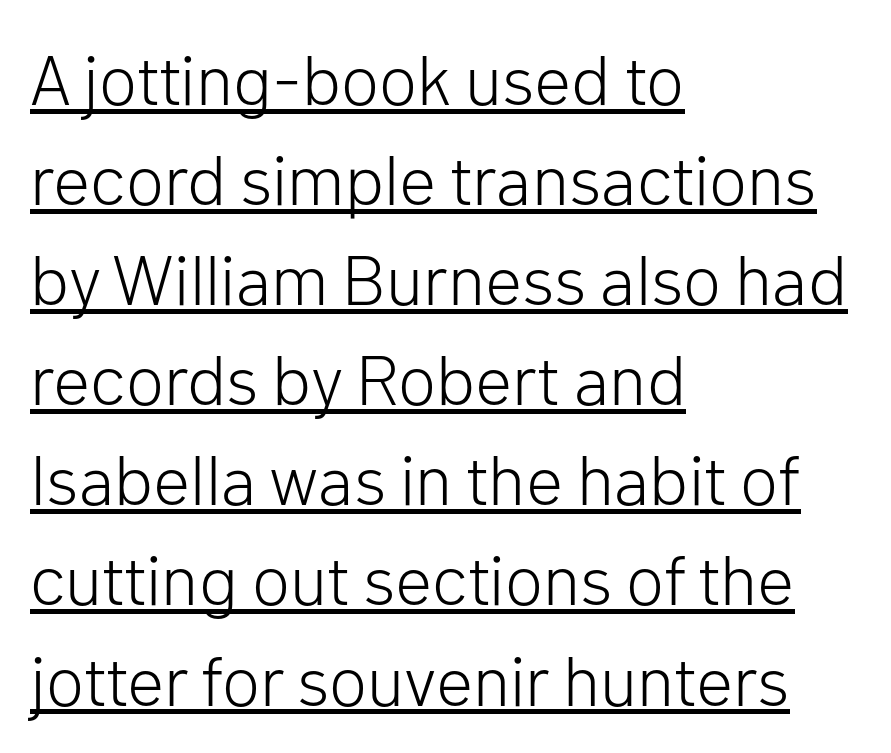
Students, note that the glyphs here touch the page at normal intervals. This rendering uses left alignment, leaving the right contour irregular. No chunkiness to these letters — they're not bold. The letters carry no serifs — their stems end cleanly without finishing strokes. A typesetter would call this proportional, since set widths differ per character. A roman cut, with each character standing at attention.
